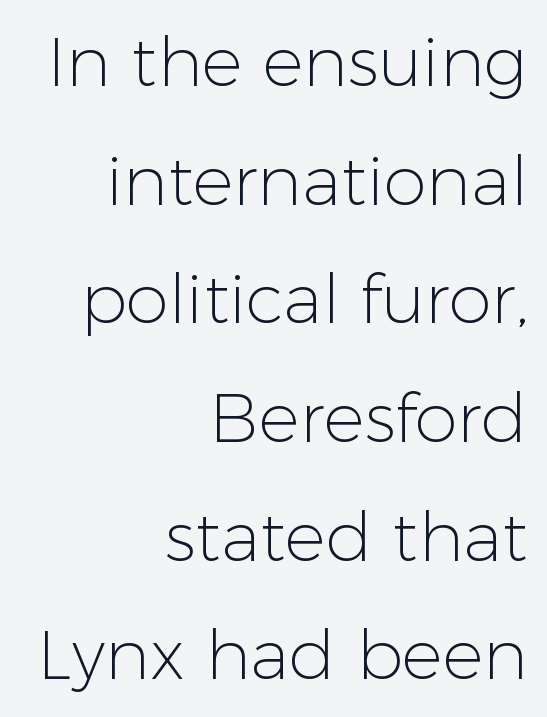
The area under the type is left untouched. Stems and bowls with no extra thickness — not bold. Unlike italic type, these characters show no tilt at all. Tracking here is standard; glyphs follow each other at the usual distance.
